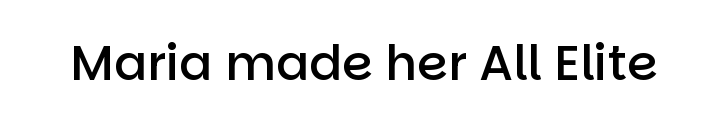
The letters advance in unequal steps, a hallmark of proportional type. The face used here is a semibold: visibly heavier than regular, lighter than bold. Posture: vertical. The string is rendered with underlining switched off. The letters carry no serifs — their stems end cleanly without finishing strokes.
